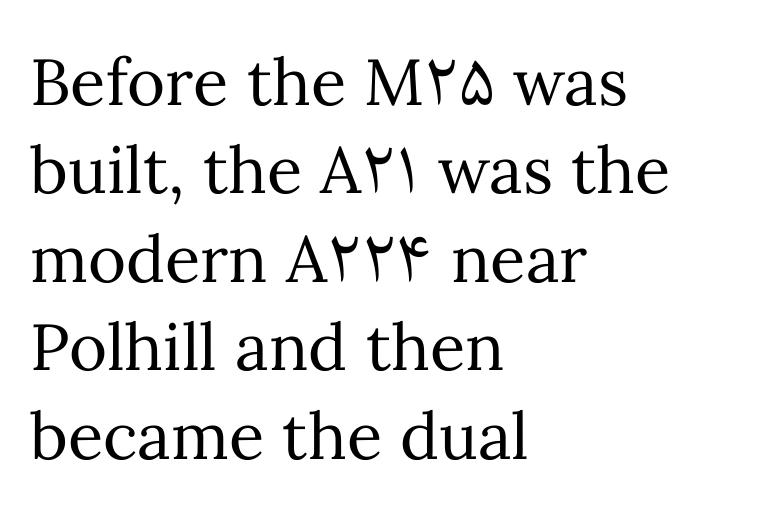
{"italic": "no", "bold": "no", "weight": "regular", "width": "normal", "stroke_contrast": "medium", "x_height": "medium", "monospaced": "no", "underline": "no", "align": "left", "line_spacing": "normal", "line_spacing_ratio": 1.36, "letter_spacing": "normal", "letter_spacing_em": 0.0, "glyph_px": 65}
